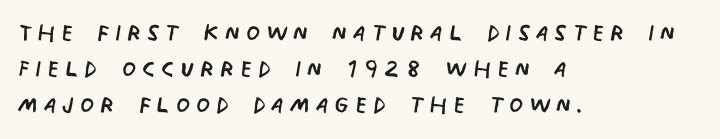
A typesetter would label this face a sans. Varying glyph widths throughout — classic text-font behaviour. How would I describe the line gaps? Narrow and economical. Horizontally, the lines are justified to the leading edge only. A clean baseline with only descenders dipping below it.
